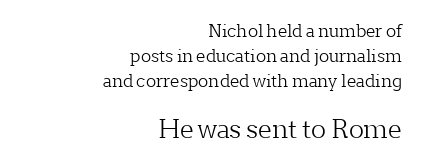
{"italic": "no", "bold": "no", "underline": "no", "align": "right", "line_spacing": "normal", "line_spacing_ratio": 1.47, "letter_spacing": "normal", "letter_spacing_em": 0.0, "larger_block": "second", "size_ratio": 1.47, "glyph_px": 25}
